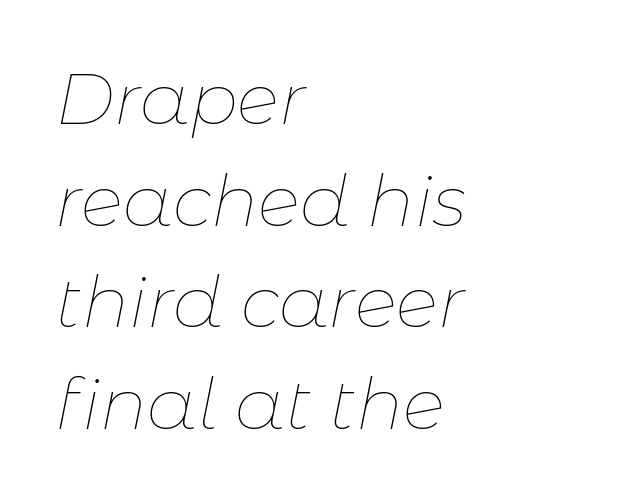
Any mark beneath the type? The region is blank. If you drew a ruler down the left edge, every line would touch it. You could not count columns in this text — the font is proportionally spaced. Emphasis-style slanted type is in use. Quick note: interline space is typical.
